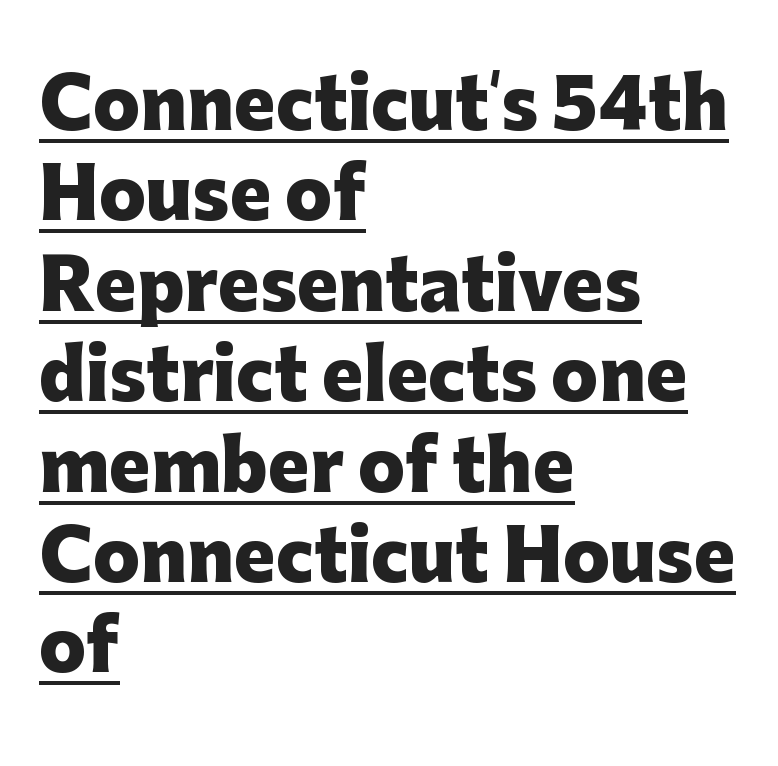
The image shows 69 px heavy sans-serif type, upright; set left-aligned, normal line spacing (1.31x), normal letter spacing, underlined; low stroke contrast and a medium x-height.
